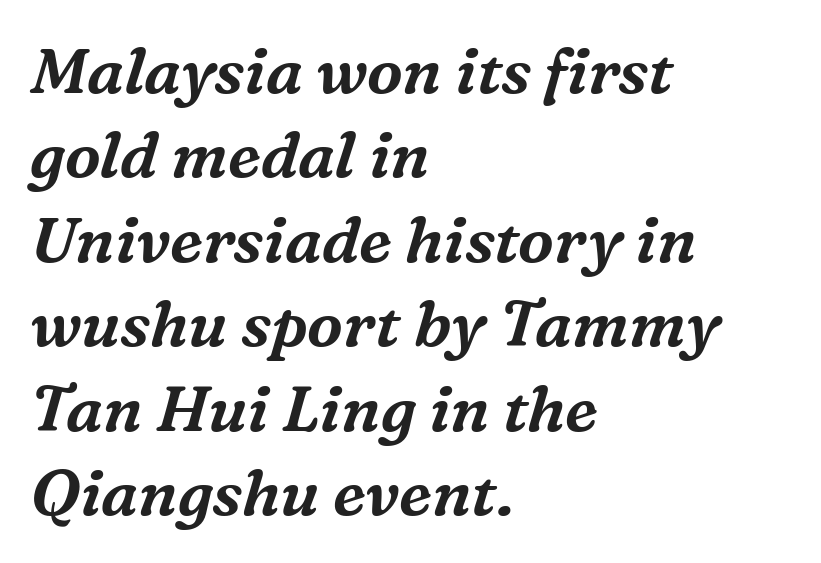
Q: Is the text italic (slanted)? A: Yes, it leans right by about 16 degrees.
Q: Is the typeface a serif or a sans-serif typeface? A: Serif.
Q: Is the text underlined? A: No.
Q: How is the paragraph aligned? A: Left-aligned.
Q: Is the spacing between letters normal or unusually wide? A: Normal.
Q: Is the spacing between lines tight, normal or loose? A: Normal.
Q: Width (condensed, normal, or wide)? A: Normal.
Q: Stroke contrast? A: Medium.
Q: x-height? A: Medium.
Q: Monospaced? A: No.
